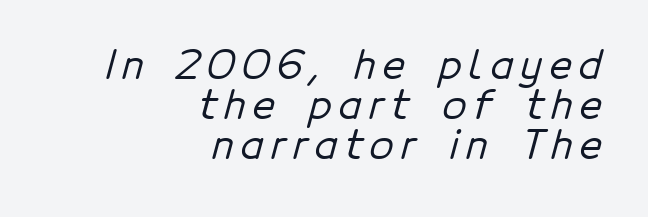
The image shows 39 px sans-serif type; set right-aligned, tight line spacing (1.02x), not underlined; low stroke contrast and a medium x-height.
